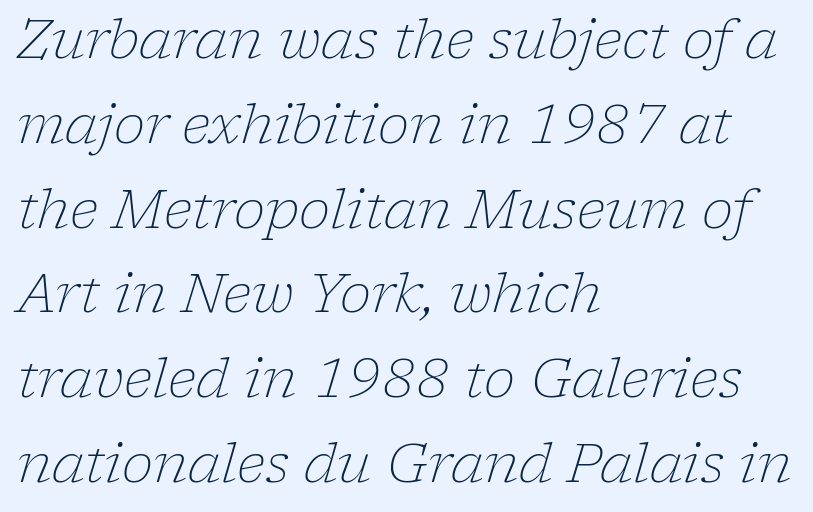
The image shows 53 px light serif type, italic (leaning right); set left-aligned, normal line spacing (1.6x), normal letter spacing, not underlined; low stroke contrast and a medium x-height.
